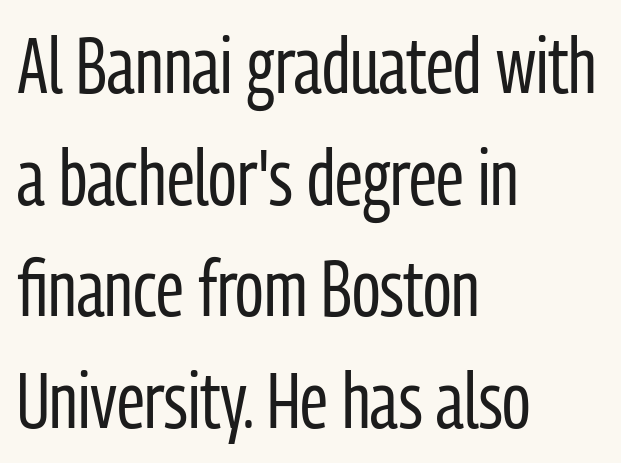
Q: Is the text bold? A: No.
Q: Is the text italic (slanted)? A: No, it is upright.
Q: Is the typeface a serif or a sans-serif typeface? A: Sans-serif.
Q: Is the text underlined? A: No.
Q: How is the paragraph aligned? A: Left-aligned.
Q: Is the spacing between letters normal or unusually wide? A: Normal.
Q: Is the spacing between lines tight, normal or loose? A: Normal.
Q: Width (condensed, normal, or wide)? A: Condensed.
Q: Stroke contrast? A: Low.
Q: x-height? A: Medium.
Q: Monospaced? A: No.
